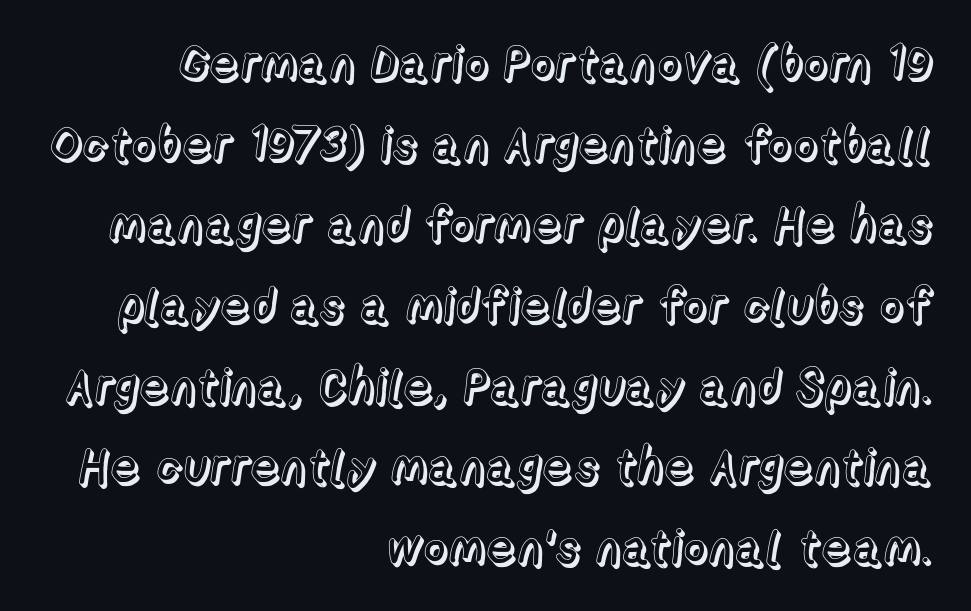
The image shows 48 px text type; set right-aligned, normal line spacing (1.68x), normal letter spacing, not underlined; a medium x-height.
